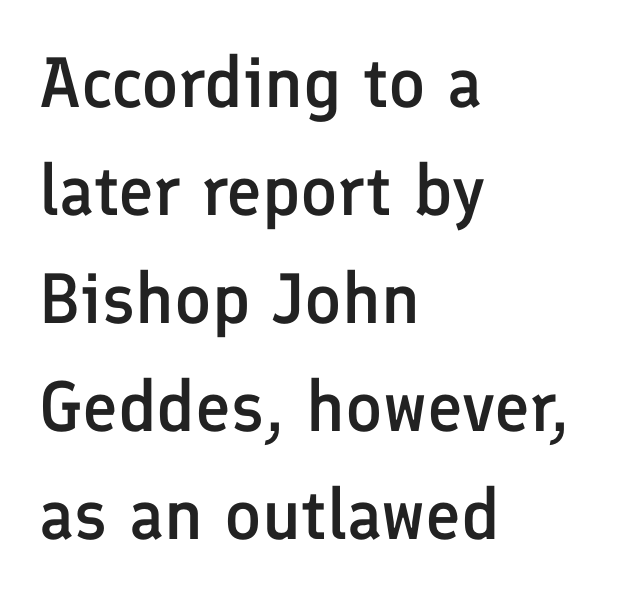
{"serif": "no", "italic": "no", "bold": "semi", "weight": "semibold", "width": "normal", "stroke_contrast": "low", "x_height": "medium", "monospaced": "no", "underline": "no", "align": "left", "line_spacing": "normal", "line_spacing_ratio": 1.52, "letter_spacing": "normal", "letter_spacing_em": 0.0, "glyph_px": 71}
